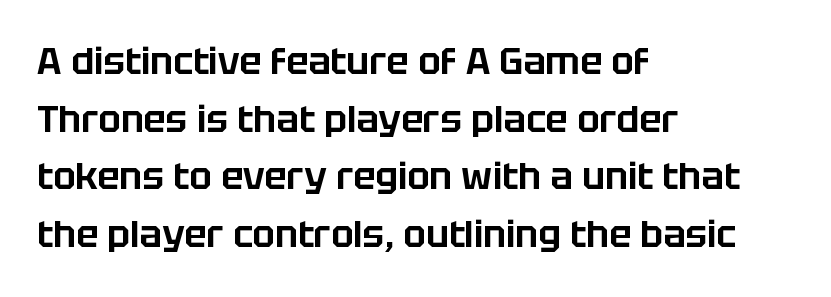
The image shows 37 px sans-serif type, upright; set left-aligned, normal line spacing (1.56x), normal letter spacing, not underlined; low stroke contrast and a large x-height.
